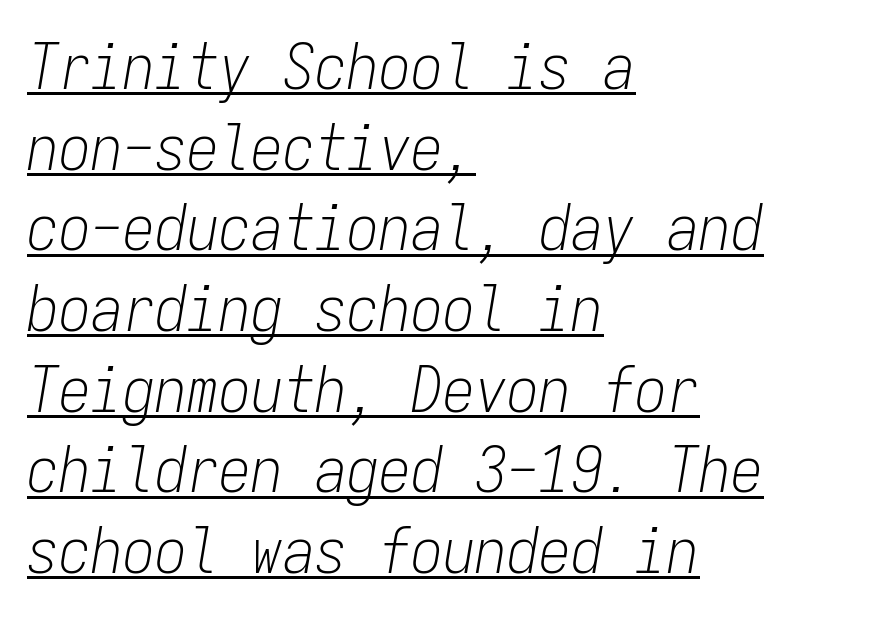
The image shows 64 px light, condensed type, italic (leaning right), monospaced; set left-aligned, normal line spacing (1.26x), normal letter spacing, underlined; low stroke contrast and a medium x-height.
